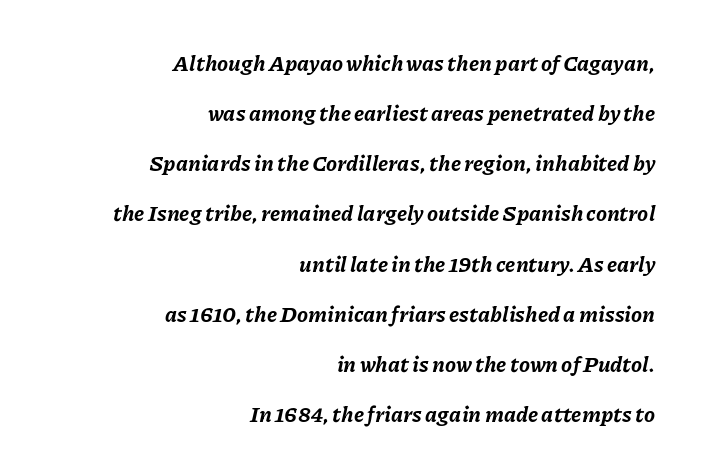
{"italic": "yes", "lean": "right", "slant_degrees": 11, "bold": "yes", "underline": "no", "align": "right", "line_spacing": "loose", "line_spacing_ratio": 2.28, "letter_spacing": "normal", "letter_spacing_em": 0.0, "glyph_px": 22}
